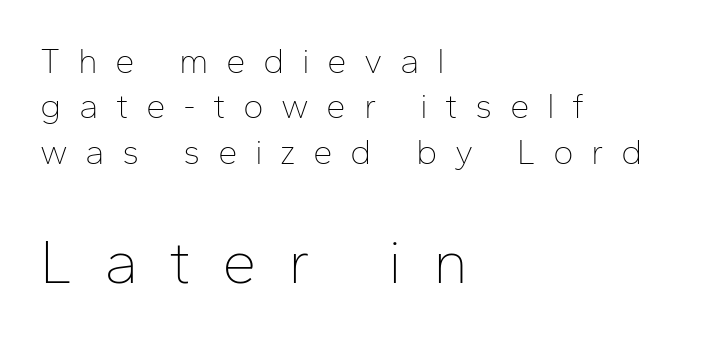
Check where the strokes stop: nothing finishes them off — pure sans. One glance says typical: line gaps are just what's usual. A clean baseline with only descenders dipping below it. The paragraph shown leans on its left margin. The rendering uses natural spacing where letterforms have individual widths. Between one letter and the next there's a generous, obvious gap.
